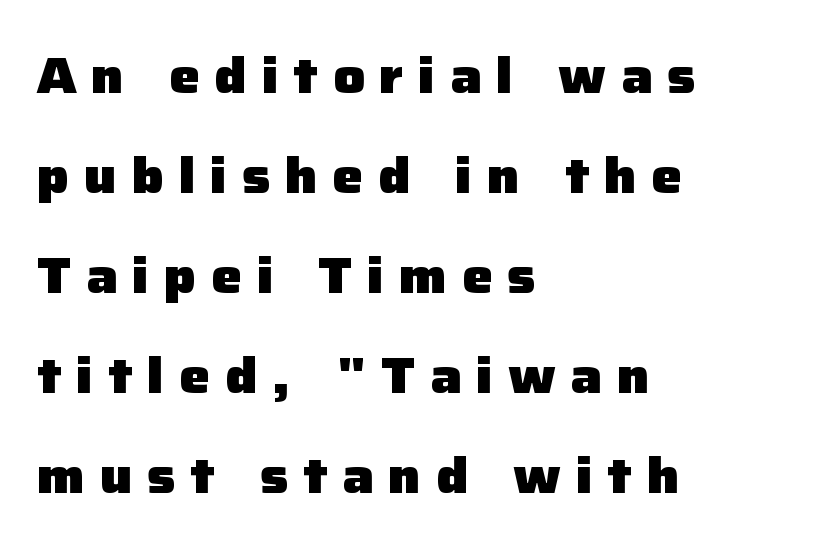
{"serif": "no", "italic": "no", "bold": "yes", "weight": "heavy", "width": "normal", "stroke_contrast": "low", "x_height": "medium", "monospaced": "no", "underline": "no", "align": "left", "line_spacing": "loose", "line_spacing_ratio": 2.04, "letter_spacing": "wide", "letter_spacing_em": 0.3, "glyph_px": 49}
